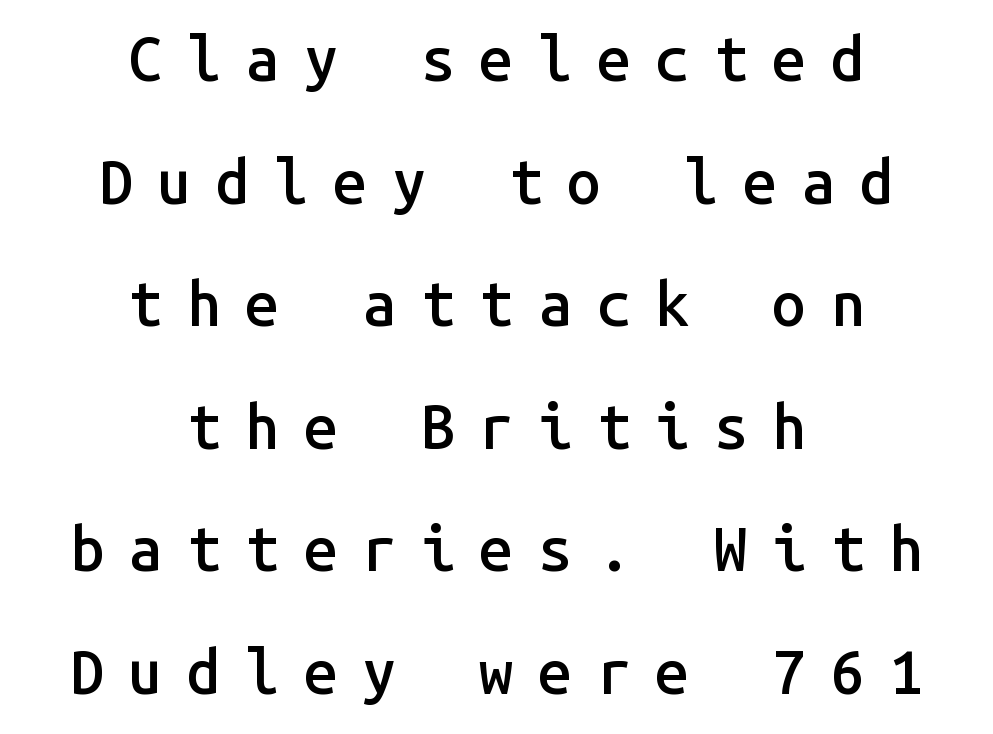
{"serif": "no", "italic": "no", "bold": "semi", "weight": "semibold", "width": "normal", "stroke_contrast": "low", "x_height": "medium", "monospaced": "yes", "underline": "no", "align": "center", "line_spacing": "loose", "line_spacing_ratio": 2.01, "letter_spacing": "wide", "letter_spacing_em": 0.4, "glyph_px": 61}
